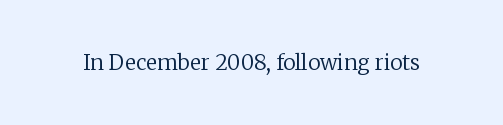
Q: Is the text bold? A: No.
Q: Is the text italic (slanted)? A: No, it is upright.
Q: Is the text underlined? A: No.
Q: Is the spacing between letters normal or unusually wide? A: Normal.
